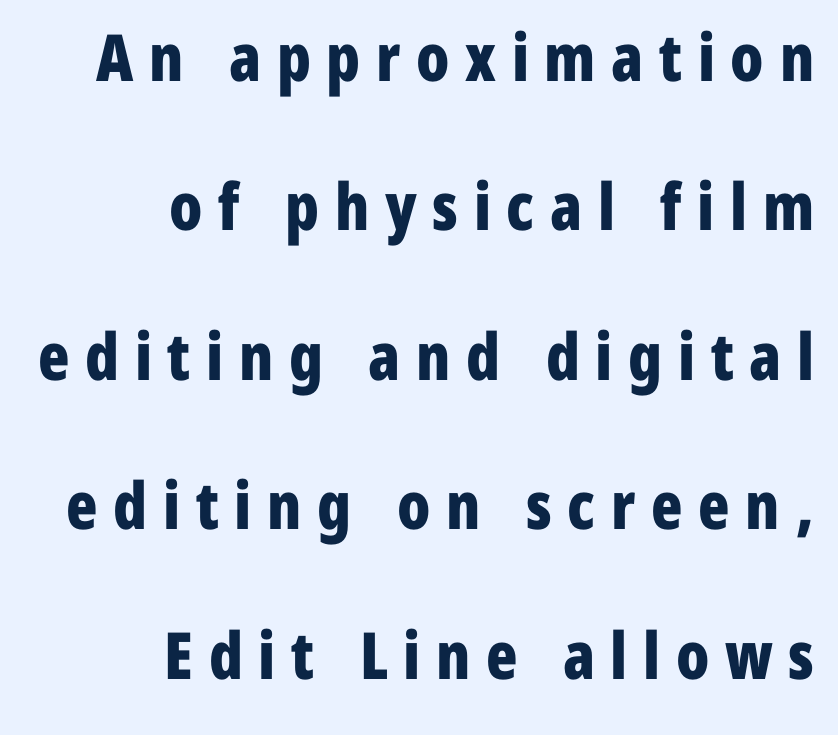
Descenders hang freely into open space. Does the leading feel generous? Absolutely, it's lavish. The passage is arranged like a letterhead date or caption credit — flush right. Italic? Not at all — the glyphs are vertical. Think of a printed novel: that variable character pitch is what you see here. You'd pick this weight for a headline — it's a proper bold.
